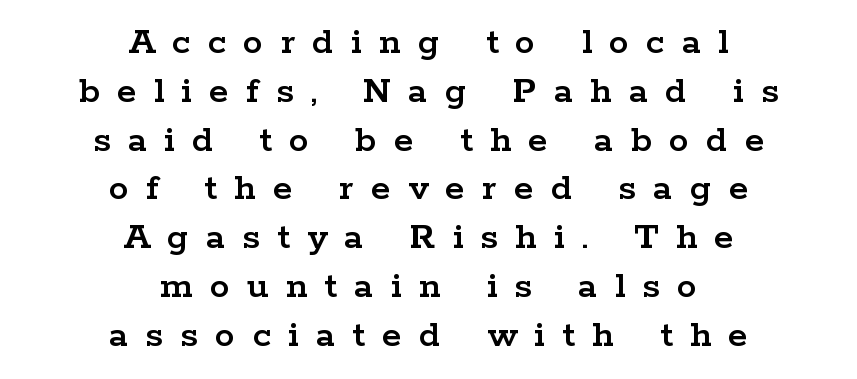
Serifs: yes, visible at the terminals of the letterforms. The paragraph has two soft edges and a firm central axis. Underlining? Definitely not there. In terms of letterspacing, this is a distinctly airy, spread setting.
